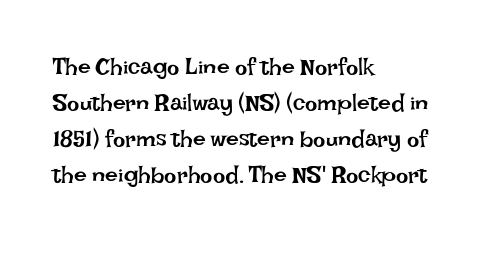
Q: Is the text bold? A: No.
Q: Is the text italic (slanted)? A: No, it is upright.
Q: Is the text underlined? A: No.
Q: How is the paragraph aligned? A: Left-aligned.
Q: Is the spacing between letters normal or unusually wide? A: Normal.
Q: Is the spacing between lines tight, normal or loose? A: Normal.
